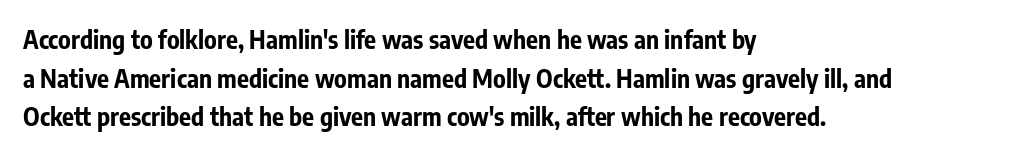
Lines of text with bare space underneath. Default kerning and tracking; the words read as compact shapes. Typeset ragged right — the left edge is the straight one. Regarding leading, the lines here are spaced in the standard way. Every stem runs plumb, perpendicular to the baseline.
